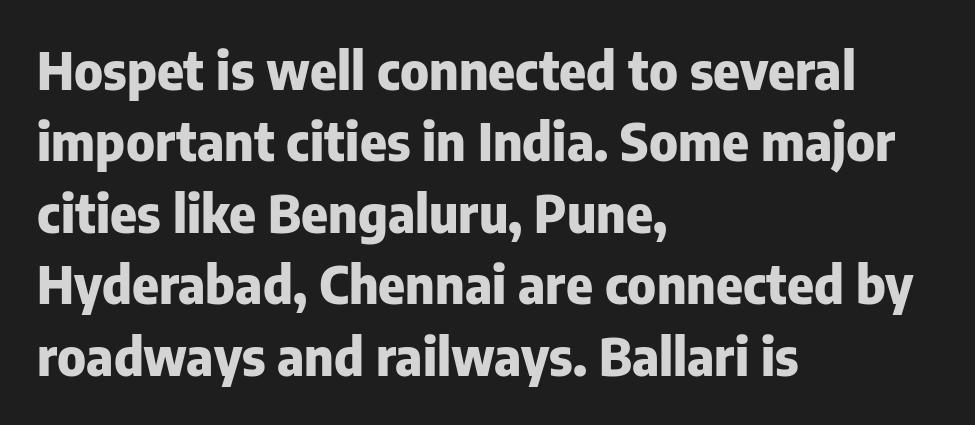
Q: Is the text bold? A: Yes.
Q: Is the text italic (slanted)? A: No, it is upright.
Q: Is the typeface a serif or a sans-serif typeface? A: Sans-serif.
Q: Is the text underlined? A: No.
Q: How is the paragraph aligned? A: Left-aligned.
Q: Is the spacing between letters normal or unusually wide? A: Normal.
Q: Is the spacing between lines tight, normal or loose? A: Normal.
Q: Width (condensed, normal, or wide)? A: Normal.
Q: Stroke contrast? A: Low.
Q: x-height? A: Medium.
Q: Monospaced? A: No.
